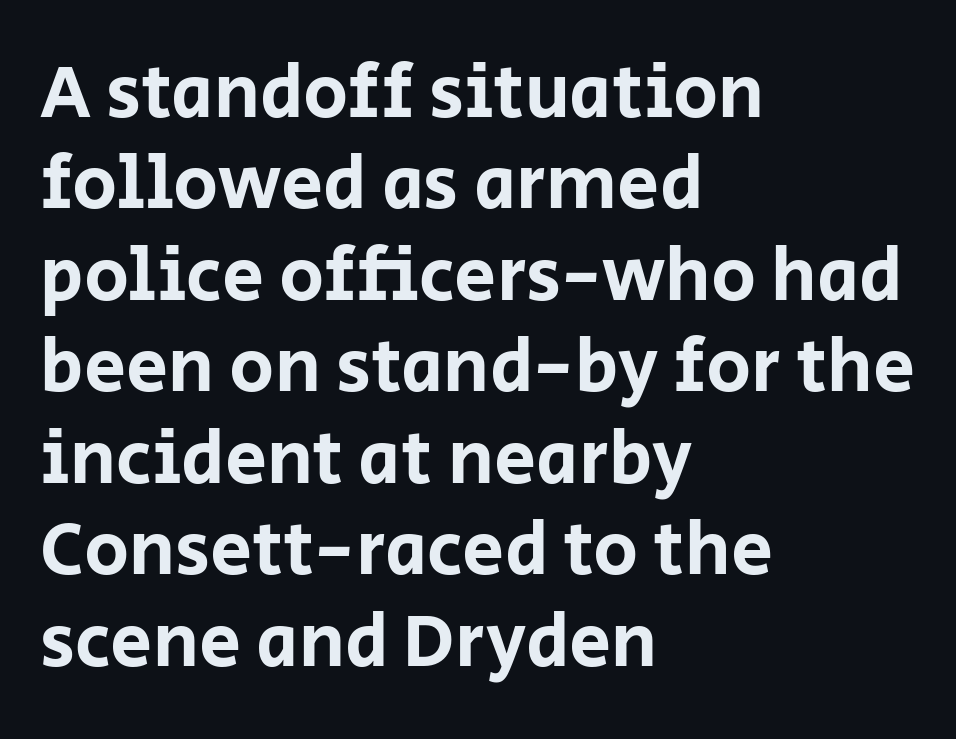
Q: Is the text italic (slanted)? A: No, it is upright.
Q: Is the typeface a serif or a sans-serif typeface? A: Sans-serif.
Q: Is the text underlined? A: No.
Q: How is the paragraph aligned? A: Left-aligned.
Q: Is the spacing between letters normal or unusually wide? A: Normal.
Q: Width (condensed, normal, or wide)? A: Normal.
Q: Stroke contrast? A: Low.
Q: x-height? A: Large.
Q: Monospaced? A: No.
